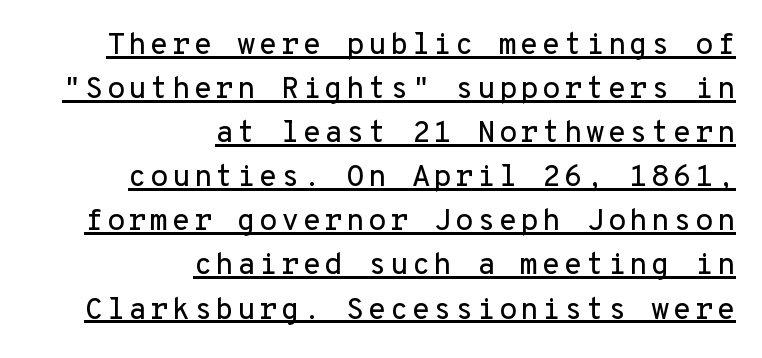
{"serif": "no", "italic": "no", "width": "normal", "stroke_contrast": "low", "x_height": "medium", "monospaced": "yes", "underline": "yes", "align": "right", "line_spacing": "normal", "line_spacing_ratio": 1.47, "glyph_px": 30}
